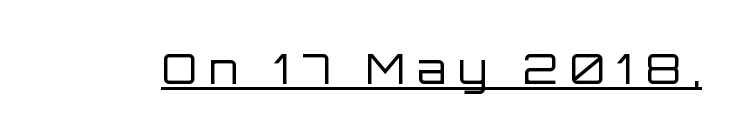
Q: Is the text bold? A: No.
Q: Is the text italic (slanted)? A: No, it is upright.
Q: Is the typeface a serif or a sans-serif typeface? A: Sans-serif.
Q: Is the text underlined? A: Yes.
Q: Is the spacing between letters normal or unusually wide? A: Unusually wide.
Q: Width (condensed, normal, or wide)? A: Normal.
Q: Stroke contrast? A: Low.
Q: x-height? A: Large.
Q: Monospaced? A: No.
